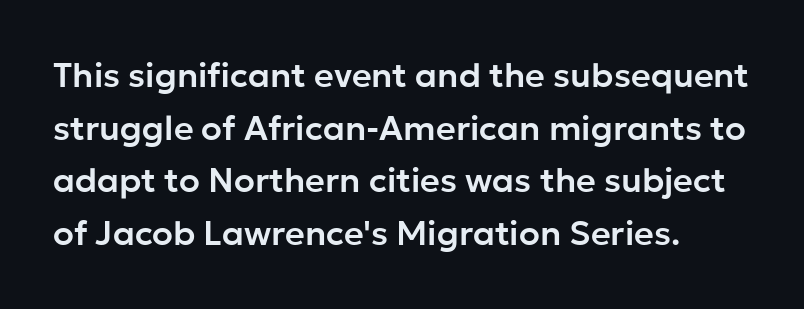
Type style note: lacks serifs. The letters advance in unequal steps, a hallmark of proportional type. Glyph-to-glyph distance matches everyday printed text. Honestly, the row spacing looks completely unremarkable.
